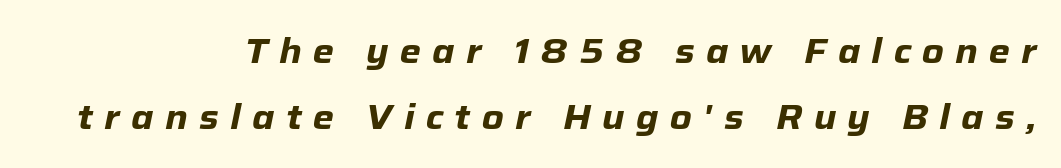
{"italic": "yes", "lean": "right", "slant_degrees": 12, "bold": "yes", "weight": "heavy", "width": "normal", "stroke_contrast": "low", "x_height": "medium", "monospaced": "no", "underline": "no", "align": "right", "line_spacing": "loose", "line_spacing_ratio": 1.93, "letter_spacing": "wide", "letter_spacing_em": 0.33, "glyph_px": 34}
